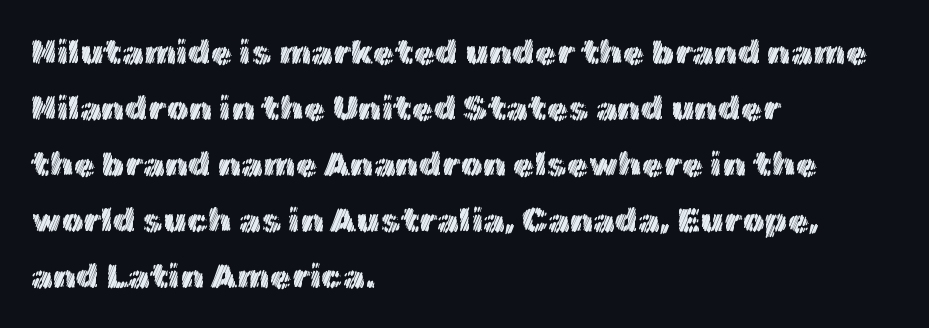
{"italic": "no", "width": "normal", "x_height": "medium", "monospaced": "no", "underline": "no", "align": "left", "line_spacing": "normal", "line_spacing_ratio": 1.6, "letter_spacing": "normal", "letter_spacing_em": 0.0, "glyph_px": 35}
